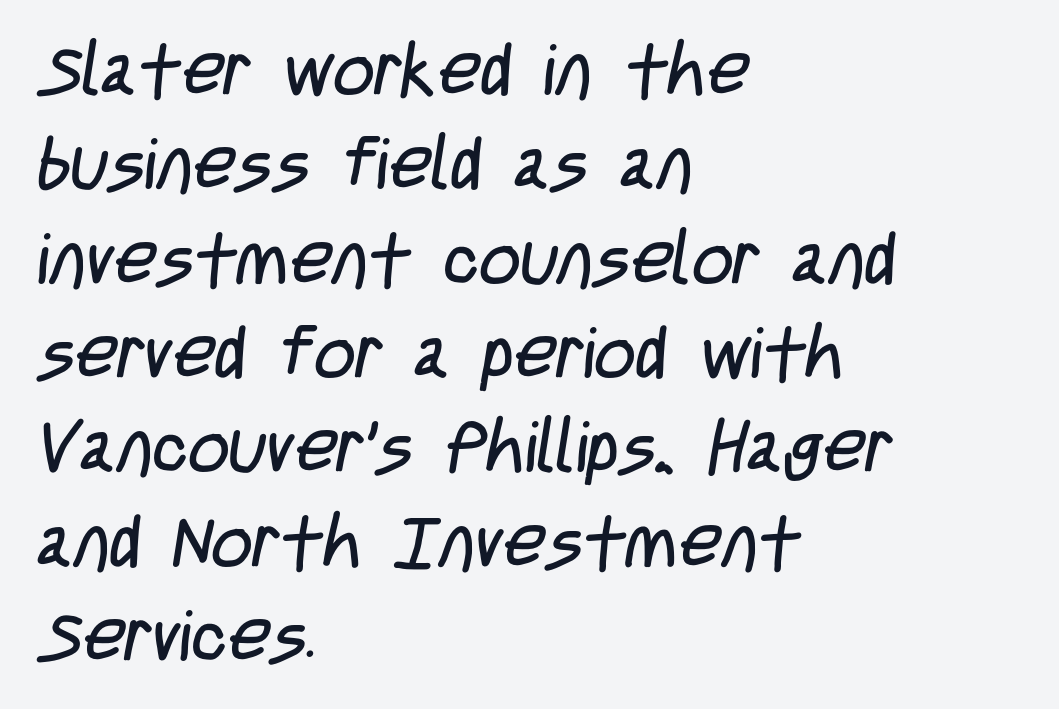
{"serif": "no", "bold": "no", "weight": "regular", "width": "condensed", "stroke_contrast": "low", "x_height": "large", "monospaced": "no", "underline": "no", "align": "left", "line_spacing": "normal", "line_spacing_ratio": 1.31, "letter_spacing": "normal", "letter_spacing_em": 0.0, "glyph_px": 72}
